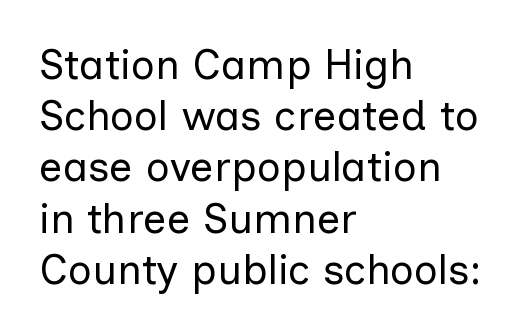
{"serif": "no", "italic": "no", "bold": "no", "weight": "regular", "width": "normal", "stroke_contrast": "low", "x_height": "medium", "monospaced": "no", "underline": "no", "align": "left", "line_spacing_ratio": 1.22, "letter_spacing": "normal", "letter_spacing_em": 0.0, "glyph_px": 42}
